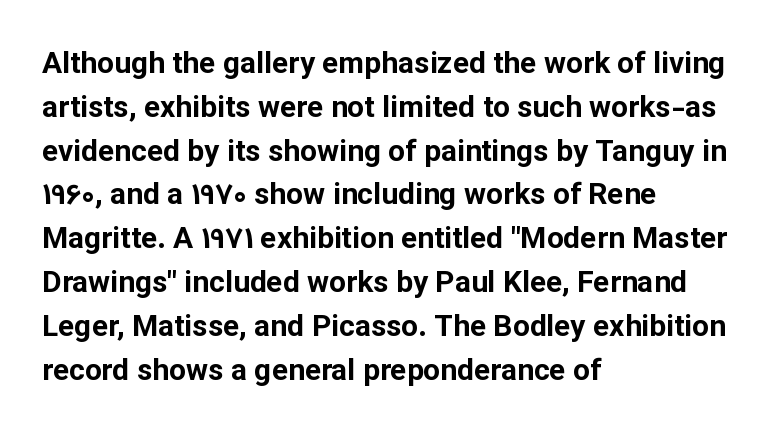
The image shows 30 px bold sans-serif type, upright; set left-aligned, normal line spacing (1.46x), normal letter spacing, not underlined; low stroke contrast and a medium x-height.
